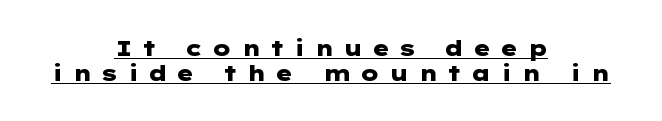
{"italic": "no", "bold": "yes", "underline": "yes", "align": "center", "line_spacing": "tight", "line_spacing_ratio": 1.13, "letter_spacing": "wide", "letter_spacing_em": 0.39, "glyph_px": 22}
